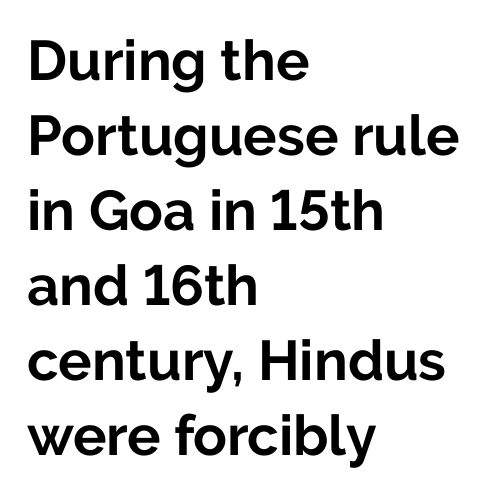
{"serif": "no", "italic": "no", "bold": "yes", "weight": "bold", "width": "normal", "stroke_contrast": "low", "x_height": "medium", "monospaced": "no", "underline": "no", "align": "left", "line_spacing": "normal", "line_spacing_ratio": 1.34, "letter_spacing": "normal", "letter_spacing_em": 0.0, "glyph_px": 56}
